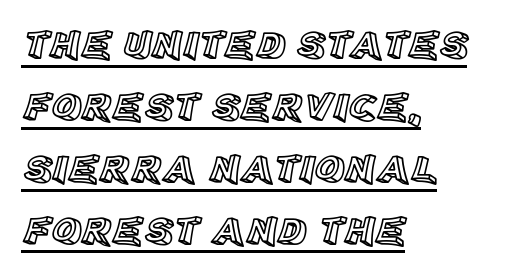
The image shows 41 px text type; set left-aligned, normal line spacing (1.51x), normal letter spacing, underlined; a large x-height.
